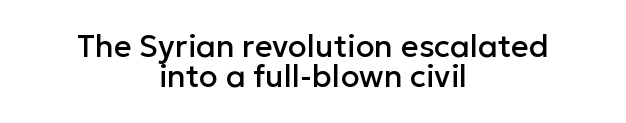
The image shows 31 px sans-serif type, upright; set centered, tight line spacing (0.97x), normal letter spacing, not underlined; low stroke contrast and a medium x-height.
